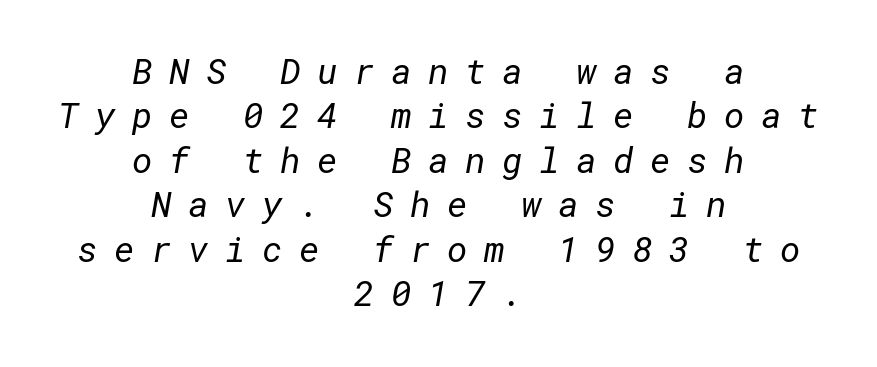
{"serif": "no", "bold": "no", "weight": "regular", "width": "normal", "stroke_contrast": "low", "x_height": "medium", "underline": "no", "align": "center", "line_spacing": "normal", "line_spacing_ratio": 1.27, "letter_spacing": "wide", "letter_spacing_em": 0.47, "glyph_px": 35}
